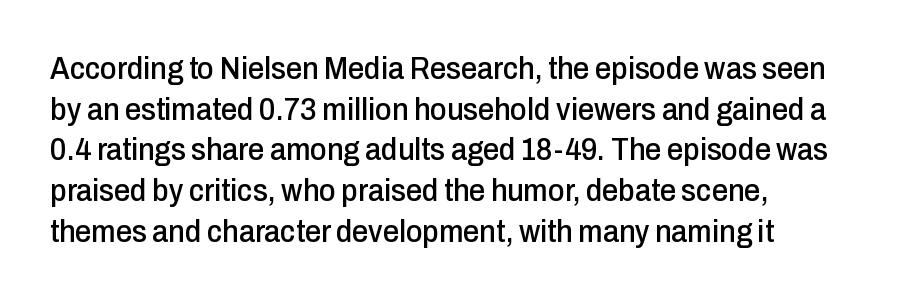
Q: Is the text italic (slanted)? A: No, it is upright.
Q: Is the typeface a serif or a sans-serif typeface? A: Sans-serif.
Q: Is the text underlined? A: No.
Q: How is the paragraph aligned? A: Left-aligned.
Q: Is the spacing between letters normal or unusually wide? A: Normal.
Q: Is the spacing between lines tight, normal or loose? A: Normal.
Q: Width (condensed, normal, or wide)? A: Condensed.
Q: Stroke contrast? A: Low.
Q: x-height? A: Medium.
Q: Monospaced? A: No.
